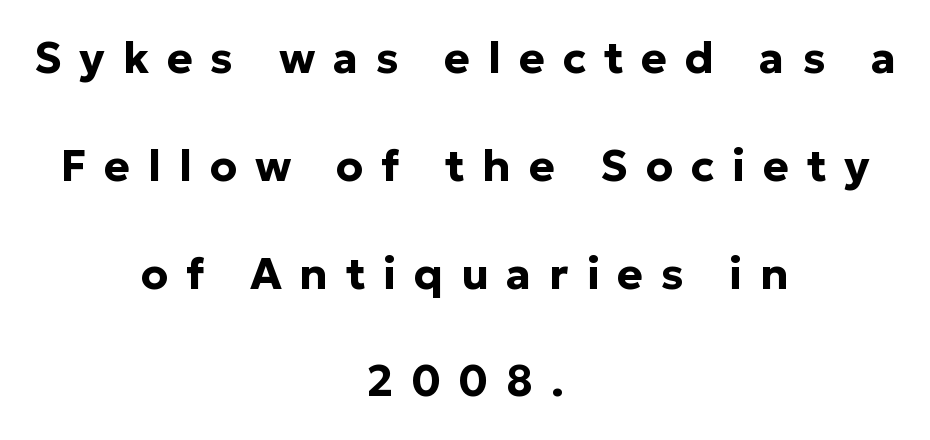
Q: Is the text bold? A: Yes.
Q: Is the text italic (slanted)? A: No, it is upright.
Q: Is the typeface a serif or a sans-serif typeface? A: Sans-serif.
Q: Is the text underlined? A: No.
Q: How is the paragraph aligned? A: Centered.
Q: Is the spacing between letters normal or unusually wide? A: Unusually wide.
Q: Is the spacing between lines tight, normal or loose? A: Loose.
Q: Width (condensed, normal, or wide)? A: Normal.
Q: Stroke contrast? A: Low.
Q: x-height? A: Medium.
Q: Monospaced? A: No.
